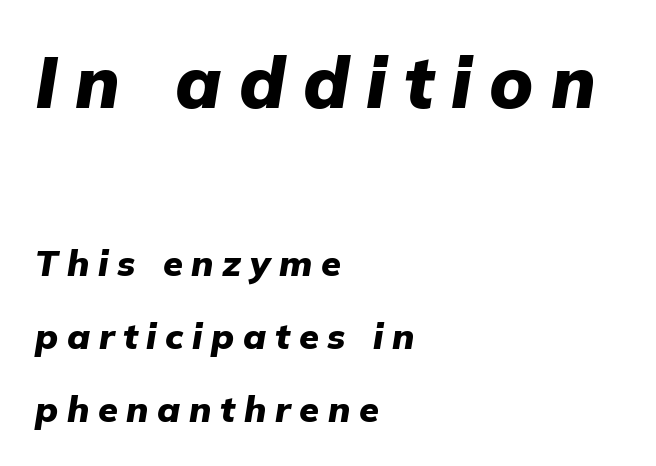
The image shows 72 px heavy type, italic (leaning right); set left-aligned, loose line spacing (2.03x), unusually wide letter spacing (+0.24 em), not underlined; the first (top) block is 2.0x larger; low stroke contrast and a medium x-height.
